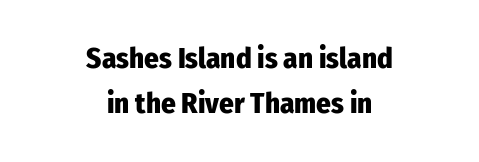
The image shows 29 px heavy, condensed sans-serif type, upright; set centered, normal line spacing (1.56x), normal letter spacing, not underlined; low stroke contrast and a medium x-height.
